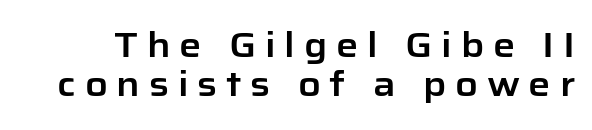
Q: Is the text italic (slanted)? A: No, it is upright.
Q: Is the typeface a serif or a sans-serif typeface? A: Sans-serif.
Q: Is the text underlined? A: No.
Q: Is the spacing between letters normal or unusually wide? A: Unusually wide.
Q: Is the spacing between lines tight, normal or loose? A: Tight.
Q: Width (condensed, normal, or wide)? A: Normal.
Q: Stroke contrast? A: Low.
Q: x-height? A: Medium.
Q: Monospaced? A: No.
